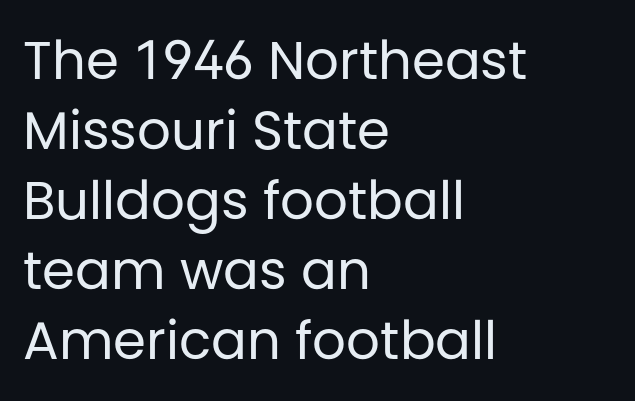
The words here are not underlined. Stroke terminals: plain, sans-serif. Posture: straight, roman, zero tilt. Letter spacing: default. Compared with a centered layout, this one pins lines to the left instead. The cut favours lightness, reaching ordinary text weight at its darkest.
